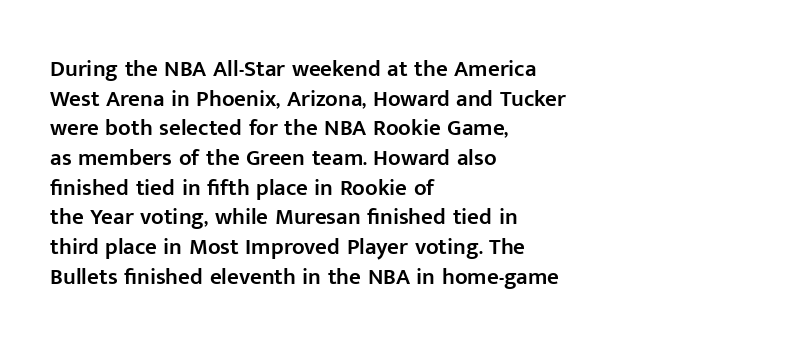
Stroke thickness is moderately raised; the sample reads as semibold. Vertical strokes here are truly vertical. The area under the type is left untouched. Summary of vertical rhythm: regular, with standard interline spacing.
